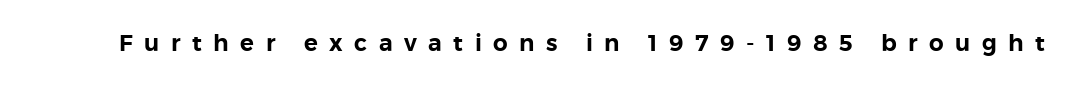
Q: Is the text italic (slanted)? A: No, it is upright.
Q: Is the text underlined? A: No.
Q: Is the spacing between letters normal or unusually wide? A: Unusually wide.
